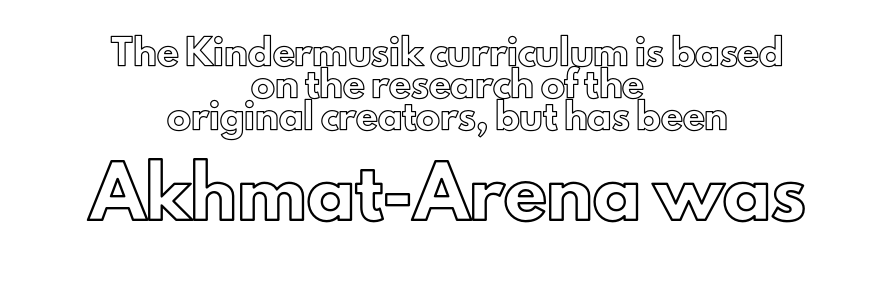
Q: Is the text italic (slanted)? A: No, it is upright.
Q: Is the text underlined? A: No.
Q: How is the paragraph aligned? A: Centered.
Q: Is the spacing between letters normal or unusually wide? A: Normal.
Q: Is the spacing between lines tight, normal or loose? A: Normal.
Q: Which block of text is set in a larger size, the first (top) or the second (bottom)? A: The second (bottom) one.
Q: Width (condensed, normal, or wide)? A: Normal.
Q: x-height? A: Small.
Q: Monospaced? A: No.
